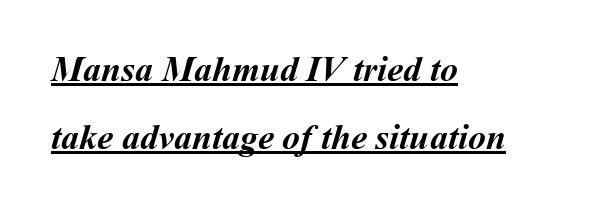
The image shows 36 px semibold type; set left-aligned, line spacing 1.89x, normal letter spacing, underlined; medium stroke contrast and a medium x-height.
